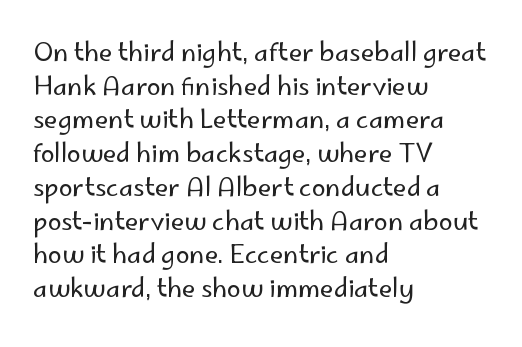
Q: Is the text bold? A: No.
Q: Is the text italic (slanted)? A: No, it is upright.
Q: Is the text underlined? A: No.
Q: How is the paragraph aligned? A: Left-aligned.
Q: Is the spacing between letters normal or unusually wide? A: Normal.
Q: Is the spacing between lines tight, normal or loose? A: Normal.
